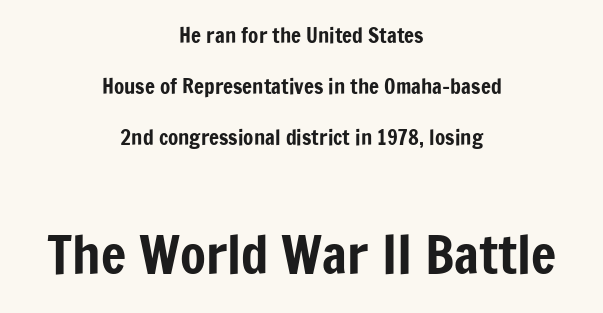
{"serif": "no", "italic": "no", "width": "condensed", "stroke_contrast": "low", "x_height": "medium", "monospaced": "no", "underline": "no", "align": "center", "line_spacing": "loose", "line_spacing_ratio": 2.44, "letter_spacing": "normal", "letter_spacing_em": 0.0, "larger_block": "second", "size_ratio": 2.52, "glyph_px": 53}
